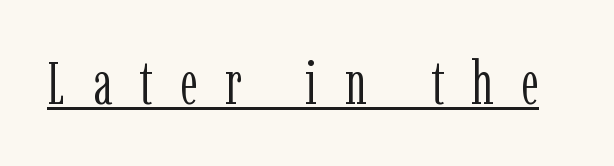
Ascenders rise straight up at ninety degrees. Stroke terminals: seriffed. A quiet, ordinary-to-light weight characterises the typeface. This rendering features underlined lettering. Looks like regular typesetting: each glyph gets only the width it needs. The type is letterspaced generously, with wide tracking.
